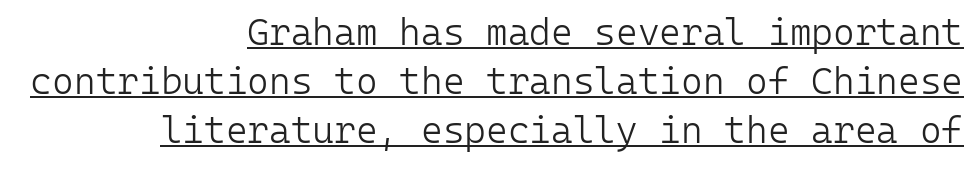
The letters sit at their default tracking, neither squeezed nor spread. A typesetter would call this leading conventional body-copy spacing. It's the straight-up-and-down kind of type. Weight class: somewhere from thin through regular. A typographer would call this underscored text. Does the copy run flush right? Yes — the right margin is perfectly even.
